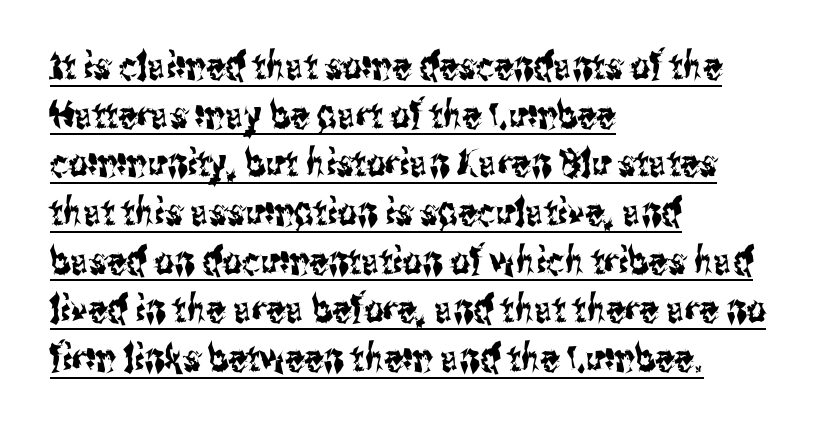
The image shows 38 px condensed sans-serif type, upright; set left-aligned, normal line spacing (1.28x), normal letter spacing, underlined; medium stroke contrast and a medium x-height.
